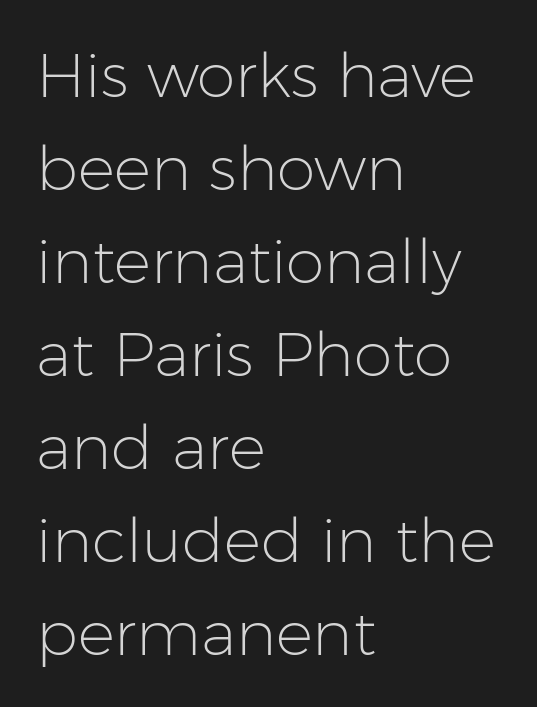
Q: Is the text bold? A: No.
Q: Is the text italic (slanted)? A: No, it is upright.
Q: Is the typeface a serif or a sans-serif typeface? A: Sans-serif.
Q: Is the text underlined? A: No.
Q: How is the paragraph aligned? A: Left-aligned.
Q: Is the spacing between letters normal or unusually wide? A: Normal.
Q: Is the spacing between lines tight, normal or loose? A: Normal.
Q: Width (condensed, normal, or wide)? A: Normal.
Q: Stroke contrast? A: Low.
Q: x-height? A: Medium.
Q: Monospaced? A: No.
